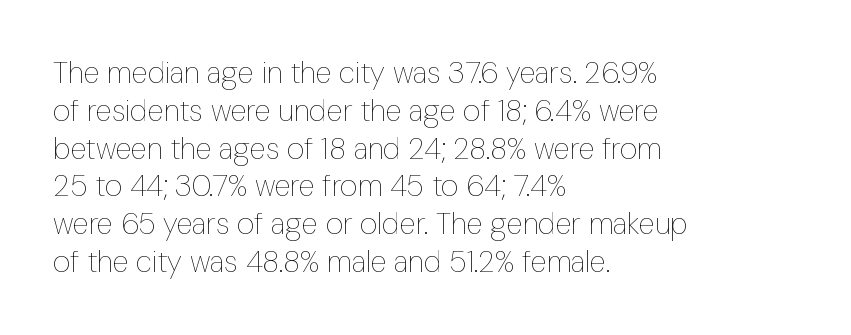
{"italic": "no", "bold": "no", "weight": "thin", "width": "condensed", "stroke_contrast": "low", "x_height": "medium", "monospaced": "no", "underline": "no", "align": "left", "line_spacing": "normal", "line_spacing_ratio": 1.26, "letter_spacing": "normal", "letter_spacing_em": 0.0, "glyph_px": 30}
